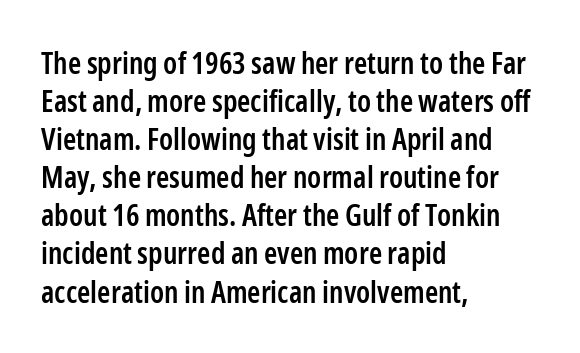
Q: Is the text bold? A: Semi-bold.
Q: Is the text italic (slanted)? A: No, it is upright.
Q: Is the typeface a serif or a sans-serif typeface? A: Sans-serif.
Q: Is the text underlined? A: No.
Q: How is the paragraph aligned? A: Left-aligned.
Q: Is the spacing between letters normal or unusually wide? A: Normal.
Q: Is the spacing between lines tight, normal or loose? A: Normal.
Q: Width (condensed, normal, or wide)? A: Condensed.
Q: Stroke contrast? A: Low.
Q: x-height? A: Medium.
Q: Monospaced? A: No.
